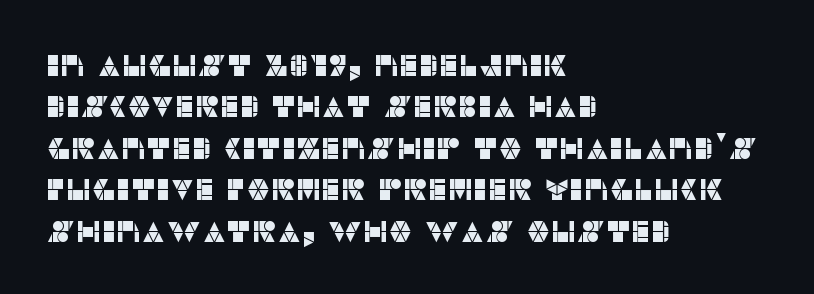
The space between consecutive lines is moderate. Is this a fixed-width face? No — the glyphs have proportional, varying widths. These lines are set flush left with a ragged right edge. Every character sits straight up, as roman type does. This rendering features lettering with no underline. The typeface chosen for these lines omits serifs.
